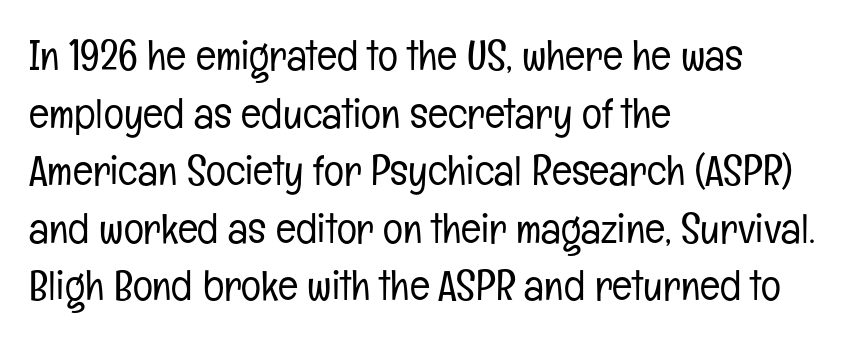
The baseline area is clear. The face used here is a sans, in the tradition of grotesques and geometrics. The rendering anchors every line to the left-hand side. Leading: standard.
